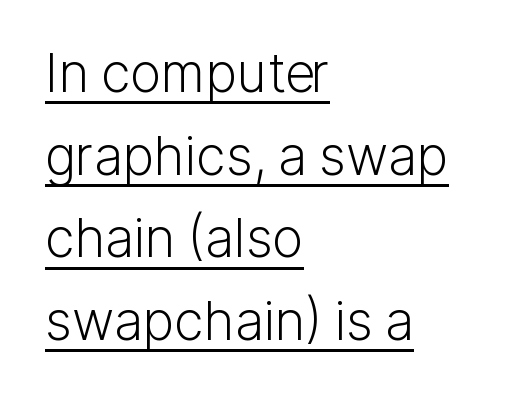
Spacing verdict: proportional, widths tailored to each character. This is not heavy type; no bold has been used. I'd call this a sans setting — the letters go barefoot. Interline gaps are of average width in this sample.
